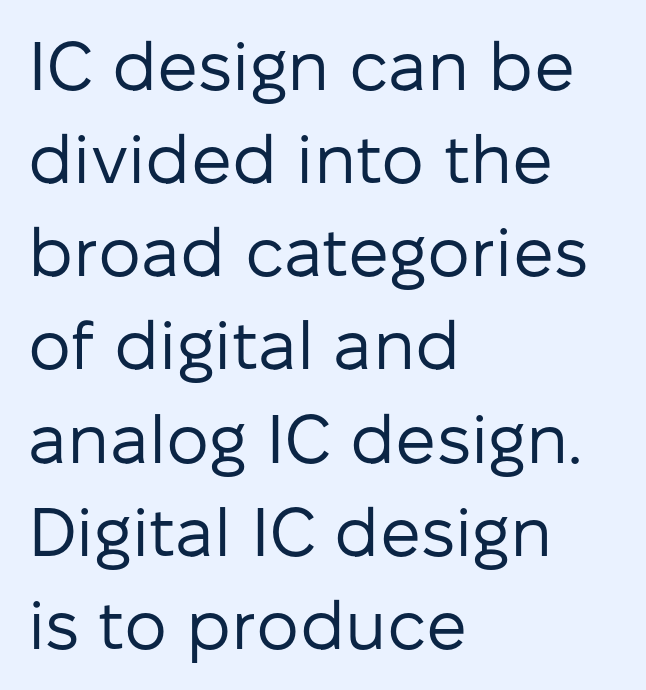
{"serif": "no", "italic": "no", "bold": "no", "weight": "regular", "width": "normal", "stroke_contrast": "low", "x_height": "medium", "monospaced": "no", "underline": "no", "align": "left", "line_spacing": "normal", "line_spacing_ratio": 1.37, "letter_spacing": "normal", "letter_spacing_em": 0.0, "glyph_px": 68}
